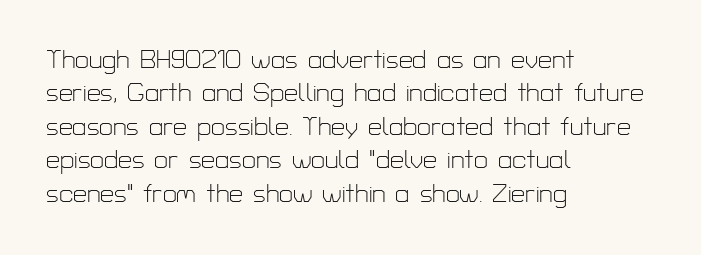
Q: Is the text bold? A: No.
Q: Is the text italic (slanted)? A: No, it is upright.
Q: Is the text underlined? A: No.
Q: How is the paragraph aligned? A: Left-aligned.
Q: Is the spacing between letters normal or unusually wide? A: Normal.
Q: Is the spacing between lines tight, normal or loose? A: Normal.
